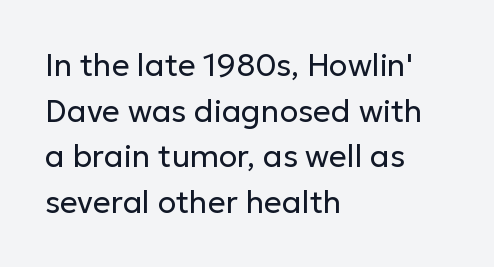
The image shows 31 px regular-weight sans-serif type, upright; set left-aligned, normal line spacing (1.47x), normal letter spacing, not underlined; low stroke contrast and a medium x-height.
